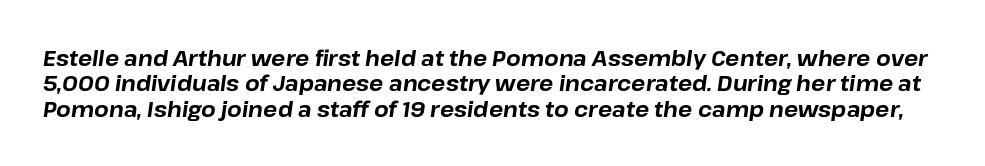
This is heavy type, rendered in bold. Descenders hang freely into open space. The letters sit at their default tracking, neither squeezed nor spread. The typography opts for an oblique posture over an upright one.
